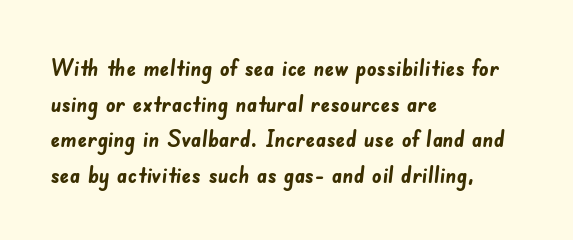
Weight: bold. Reading down the column, the eye jumps a familiar distance to each next line. The typesetter chose a ragged-right arrangement here. Clear beneath every line of the passage. Default kerning and tracking; the words read as compact shapes.
